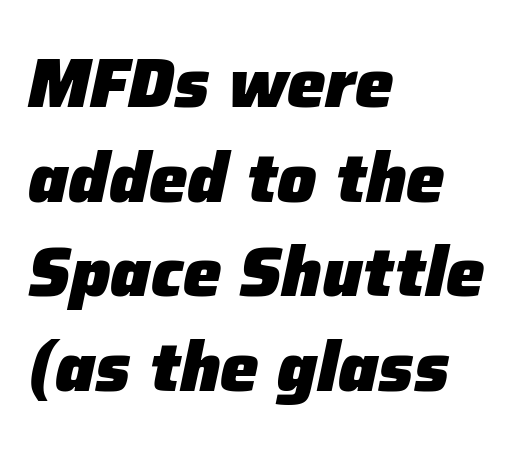
Q: Is the text bold? A: Yes.
Q: Is the text italic (slanted)? A: Yes, it leans right by about 12 degrees.
Q: Is the text underlined? A: No.
Q: How is the paragraph aligned? A: Left-aligned.
Q: Is the spacing between letters normal or unusually wide? A: Normal.
Q: Is the spacing between lines tight, normal or loose? A: Normal.
Q: Width (condensed, normal, or wide)? A: Normal.
Q: Stroke contrast? A: Low.
Q: x-height? A: Medium.
Q: Monospaced? A: No.
